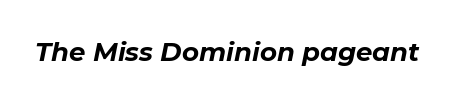
{"italic": "yes", "lean": "right", "slant_degrees": 11, "bold": "yes", "underline": "no", "letter_spacing": "normal", "letter_spacing_em": 0.0, "glyph_px": 26}
